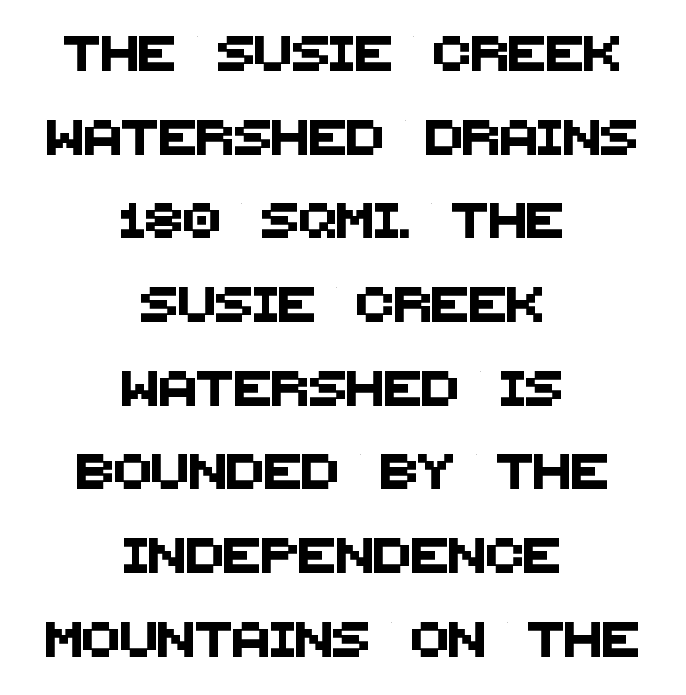
{"serif": "no", "width": "normal", "stroke_contrast": "medium", "x_height": "large", "monospaced": "no", "underline": "no", "align": "center", "line_spacing": "loose", "line_spacing_ratio": 2.39, "letter_spacing": "normal", "letter_spacing_em": 0.0, "glyph_px": 35}
